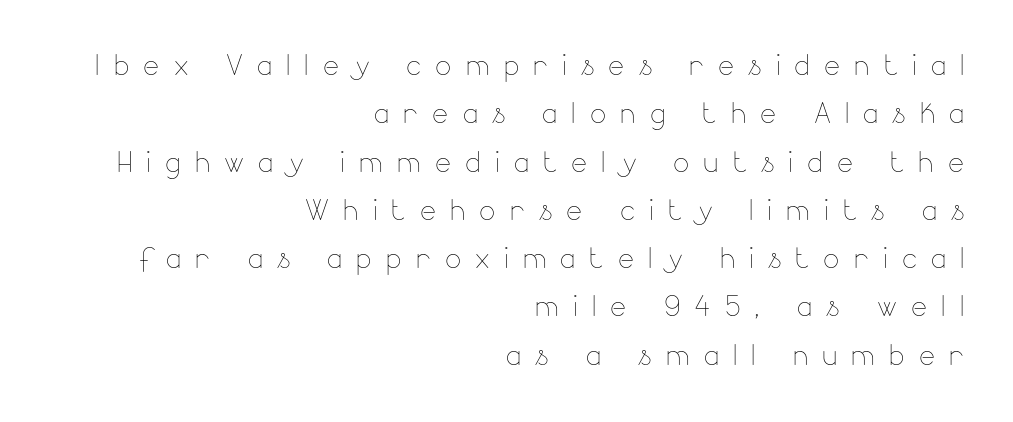
Q: Is the text bold? A: No.
Q: Is the text italic (slanted)? A: No, it is upright.
Q: Is the text underlined? A: No.
Q: How is the paragraph aligned? A: Right-aligned.
Q: Is the spacing between letters normal or unusually wide? A: Unusually wide.
Q: Is the spacing between lines tight, normal or loose? A: Normal.
Q: Width (condensed, normal, or wide)? A: Normal.
Q: Stroke contrast? A: Low.
Q: x-height? A: Small.
Q: Monospaced? A: No.
